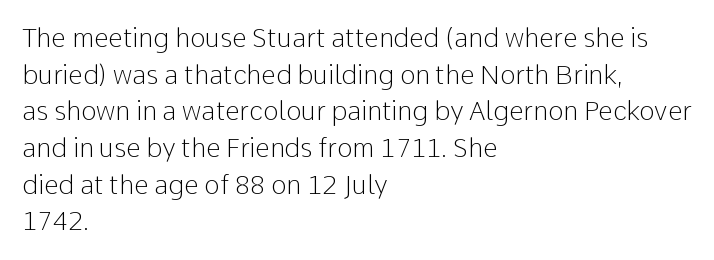
The image shows 26 px text type, upright; set left-aligned, normal line spacing (1.41x), normal letter spacing, not underlined.
